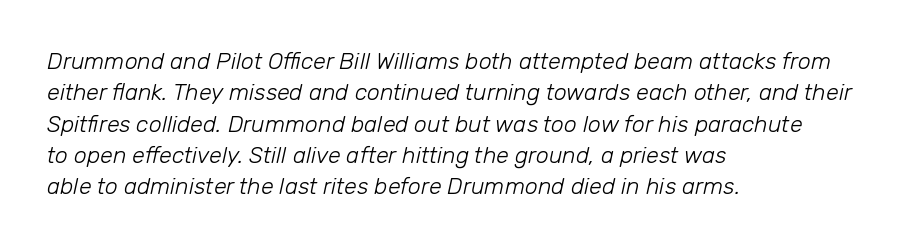
Q: Is the text bold? A: No.
Q: Is the text italic (slanted)? A: Yes, it leans right by about 12 degrees.
Q: Is the text underlined? A: No.
Q: How is the paragraph aligned? A: Left-aligned.
Q: Is the spacing between letters normal or unusually wide? A: Normal.
Q: Is the spacing between lines tight, normal or loose? A: Normal.
